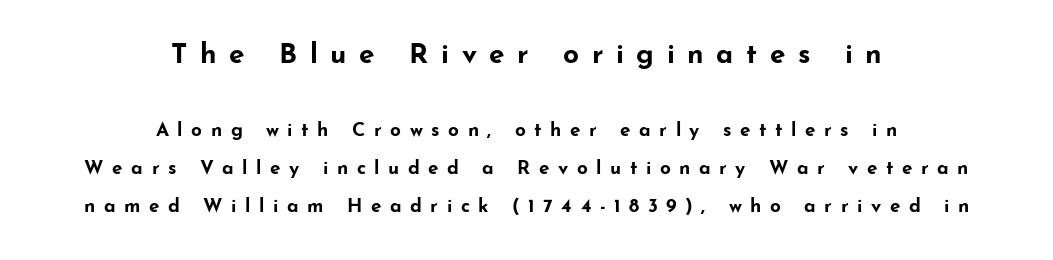
The image shows 28 px bold, wide sans-serif type, upright; set centered, loose line spacing (2.01x), unusually wide letter spacing (+0.45 em), not underlined; the first (top) block is 1.47x larger; low stroke contrast and a small x-height.
